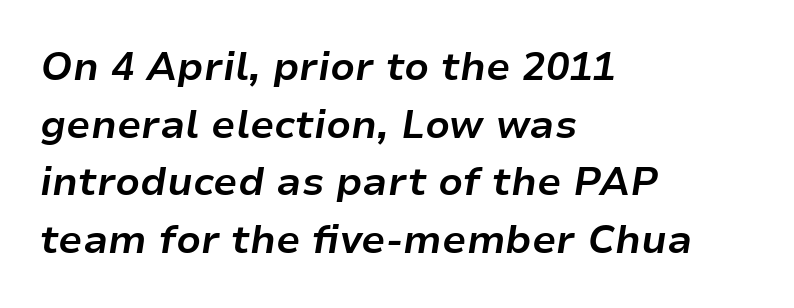
The image shows 39 px bold type, italic (leaning right); set left-aligned, normal line spacing (1.48x), normal letter spacing, not underlined; low stroke contrast and a medium x-height.
